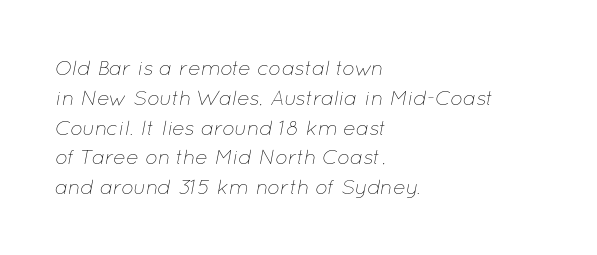
Q: Is the text bold? A: No.
Q: Is the text italic (slanted)? A: Yes, it leans right by about 12 degrees.
Q: Is the text underlined? A: No.
Q: How is the paragraph aligned? A: Left-aligned.
Q: Is the spacing between letters normal or unusually wide? A: Normal.
Q: Is the spacing between lines tight, normal or loose? A: Normal.
